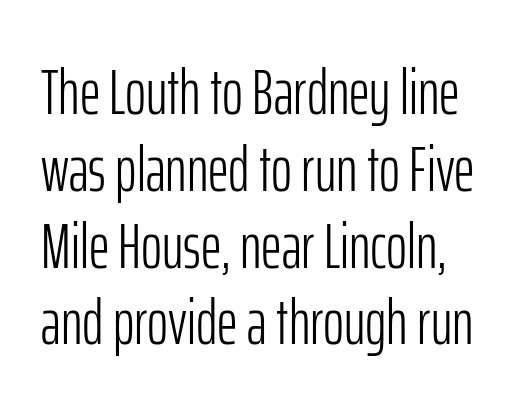
Q: Is the text bold? A: No.
Q: Is the text italic (slanted)? A: No, it is upright.
Q: Is the typeface a serif or a sans-serif typeface? A: Sans-serif.
Q: Is the text underlined? A: No.
Q: Is the spacing between letters normal or unusually wide? A: Normal.
Q: Width (condensed, normal, or wide)? A: Condensed.
Q: Stroke contrast? A: Low.
Q: x-height? A: Medium.
Q: Monospaced? A: No.
